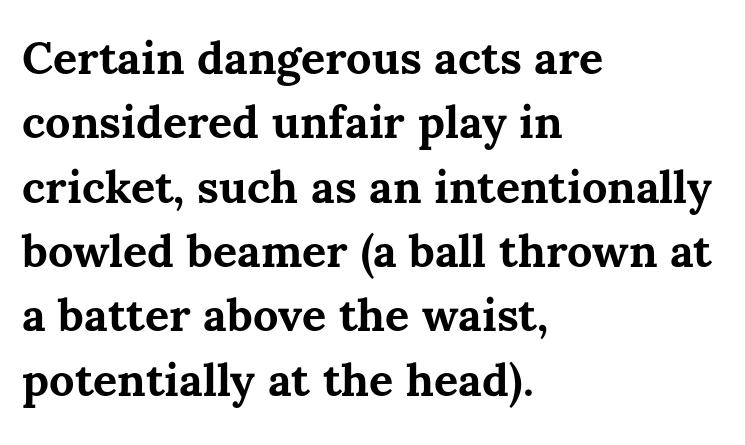
Q: Is the text bold? A: Yes.
Q: Is the text italic (slanted)? A: No, it is upright.
Q: Is the text underlined? A: No.
Q: How is the paragraph aligned? A: Left-aligned.
Q: Is the spacing between letters normal or unusually wide? A: Normal.
Q: Is the spacing between lines tight, normal or loose? A: Normal.
Q: Width (condensed, normal, or wide)? A: Normal.
Q: Stroke contrast? A: Medium.
Q: x-height? A: Medium.
Q: Monospaced? A: No.
